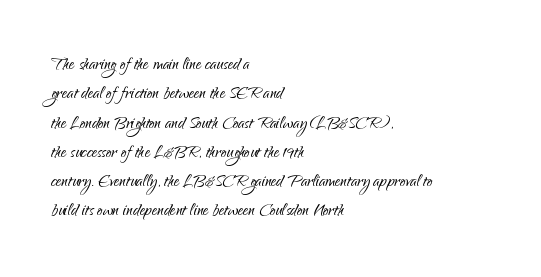
Caption: face not bold, strokes unweighted. Whoever set this chose a conventional vertical rhythm. This sample uses plain, unmodified letter spacing. Rule under the text: the space is simply empty.
